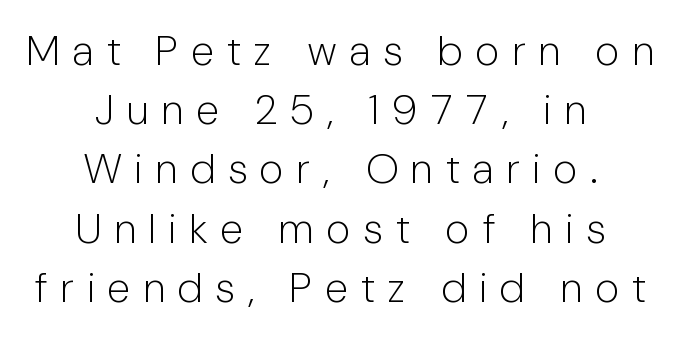
The image shows 42 px light, condensed sans-serif type, upright; set centered, normal line spacing (1.41x), unusually wide letter spacing (+0.33 em), not underlined; low stroke contrast and a medium x-height.
